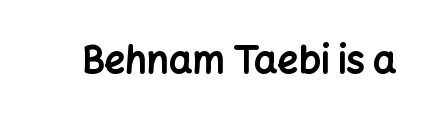
Q: Is the text bold? A: Yes.
Q: Is the text italic (slanted)? A: No, it is upright.
Q: Is the typeface a serif or a sans-serif typeface? A: Sans-serif.
Q: Is the text underlined? A: No.
Q: Is the spacing between letters normal or unusually wide? A: Normal.
Q: Width (condensed, normal, or wide)? A: Normal.
Q: Stroke contrast? A: Low.
Q: x-height? A: Medium.
Q: Monospaced? A: No.
